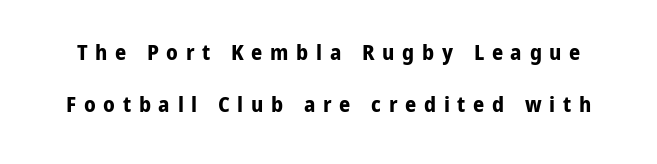
The image shows 22 px bold type, upright; set loose line spacing (2.38x), unusually wide letter spacing (+0.35 em), not underlined.
